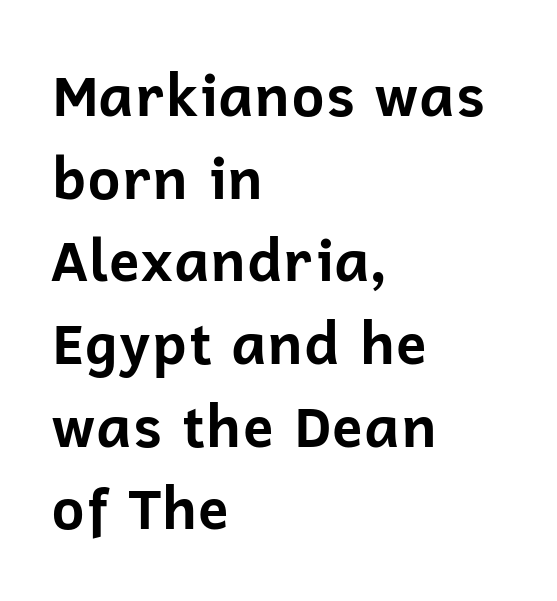
The image shows 57 px bold sans-serif type, upright; set left-aligned, normal line spacing (1.45x), normal letter spacing, not underlined; low stroke contrast and a medium x-height.
